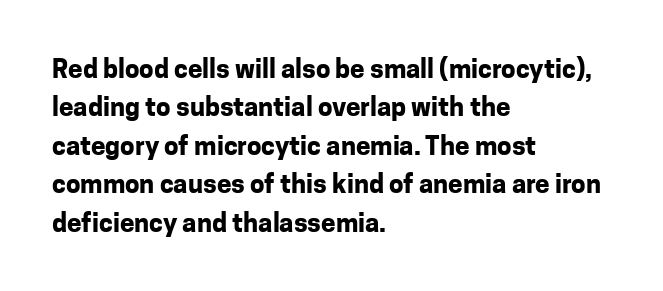
Q: Is the text bold? A: Yes.
Q: Is the text italic (slanted)? A: No, it is upright.
Q: Is the text underlined? A: No.
Q: How is the paragraph aligned? A: Left-aligned.
Q: Is the spacing between letters normal or unusually wide? A: Normal.
Q: Is the spacing between lines tight, normal or loose? A: Normal.
